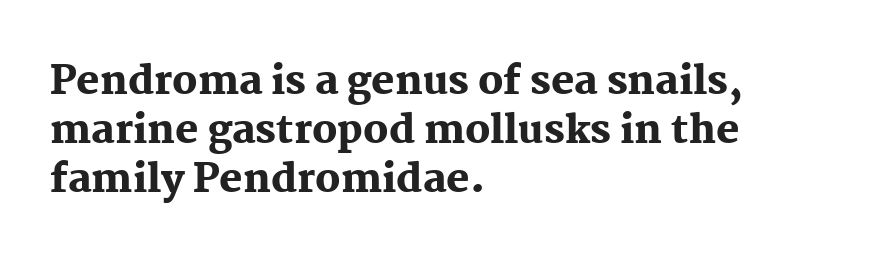
Q: Is the text bold? A: Yes.
Q: Is the text italic (slanted)? A: No, it is upright.
Q: Is the typeface a serif or a sans-serif typeface? A: Serif.
Q: Is the text underlined? A: No.
Q: How is the paragraph aligned? A: Left-aligned.
Q: Is the spacing between letters normal or unusually wide? A: Normal.
Q: Is the spacing between lines tight, normal or loose? A: Normal.
Q: Width (condensed, normal, or wide)? A: Normal.
Q: Stroke contrast? A: Medium.
Q: x-height? A: Medium.
Q: Monospaced? A: No.
